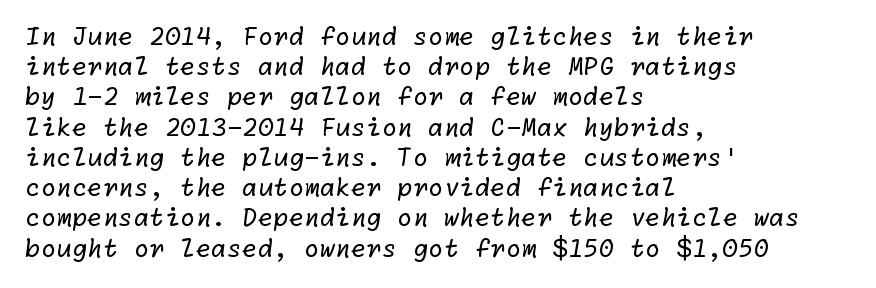
This sample is left-justified, so line endings fall wherever the words run out. A bare baseline throughout the passage. Glyph-to-glyph distance matches everyday printed text. Think standard paragraph weight, or any step lighter than that.
